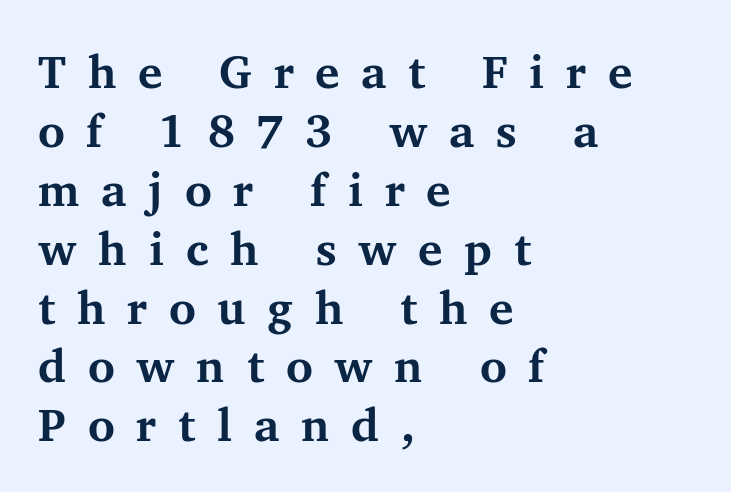
The font's upright variant was chosen for this text. The typesetting leans heavy: a genuine bold. The foot of each line stays bare and open. You can tell from the footed stems that serif type was used. This sample has the flowing, uneven cadence of proportional lettering.
